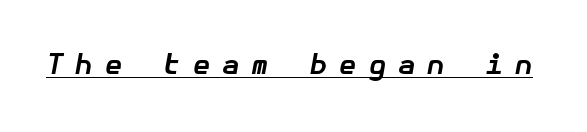
Q: Is the text bold? A: Yes.
Q: Is the text italic (slanted)? A: Yes, it leans right by about 10 degrees.
Q: Is the text underlined? A: Yes.
Q: Is the spacing between letters normal or unusually wide? A: Unusually wide.
Q: Width (condensed, normal, or wide)? A: Normal.
Q: Stroke contrast? A: Low.
Q: x-height? A: Medium.
